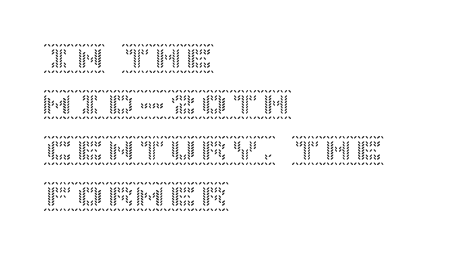
The image shows 31 px text type, upright; set left-aligned, normal line spacing (1.48x), normal letter spacing, not underlined; a large x-height.
